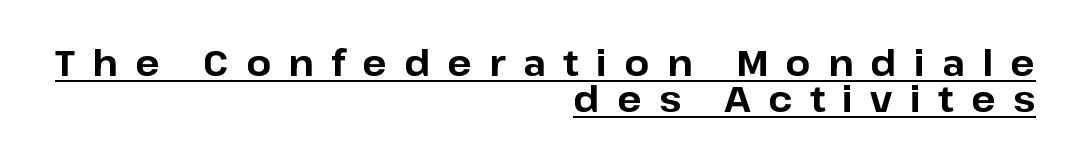
{"serif": "no", "italic": "no", "bold": "yes", "weight": "bold", "width": "normal", "stroke_contrast": "low", "x_height": "medium", "monospaced": "no", "underline": "yes", "align": "right", "line_spacing": "tight", "line_spacing_ratio": 1.01, "letter_spacing": "wide", "letter_spacing_em": 0.48, "glyph_px": 36}
